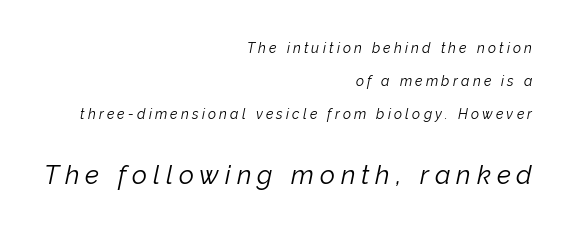
The image shows 26 px text type, italic (leaning right); set right-aligned, loose line spacing (2.36x), unusually wide letter spacing (+0.23 em), not underlined; the second (bottom) block is 1.86x larger.
